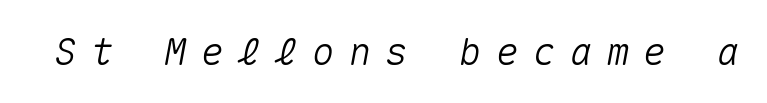
{"italic": "yes", "lean": "right", "slant_degrees": 10, "width": "normal", "stroke_contrast": "medium", "x_height": "medium", "monospaced": "yes", "underline": "no", "letter_spacing": "wide", "letter_spacing_em": 0.37, "glyph_px": 38}
